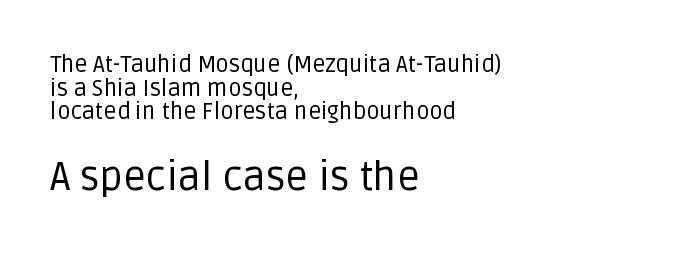
Q: Is the text bold? A: No.
Q: Is the text italic (slanted)? A: No, it is upright.
Q: Is the typeface a serif or a sans-serif typeface? A: Sans-serif.
Q: Is the text underlined? A: No.
Q: How is the paragraph aligned? A: Left-aligned.
Q: Is the spacing between letters normal or unusually wide? A: Normal.
Q: Is the spacing between lines tight, normal or loose? A: Tight.
Q: Which block of text is set in a larger size, the first (top) or the second (bottom)? A: The second (bottom) one.
Q: Width (condensed, normal, or wide)? A: Normal.
Q: Stroke contrast? A: Low.
Q: x-height? A: Large.
Q: Monospaced? A: No.
